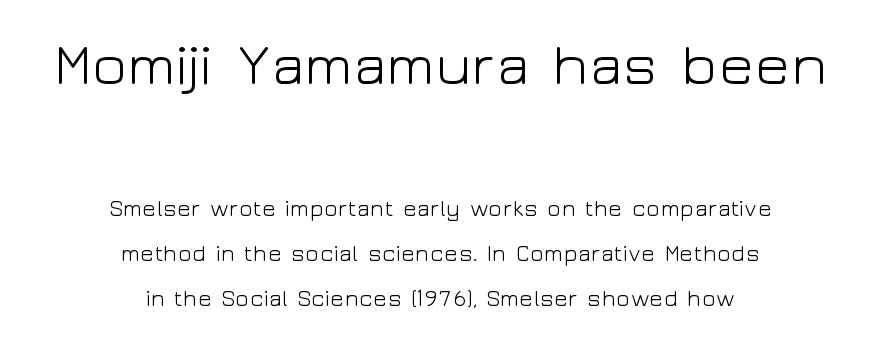
{"serif": "no", "italic": "no", "bold": "no", "weight": "light", "width": "wide", "stroke_contrast": "low", "x_height": "medium", "monospaced": "no", "underline": "no", "align": "center", "line_spacing": "loose", "line_spacing_ratio": 1.97, "letter_spacing": "normal", "letter_spacing_em": 0.0, "larger_block": "first", "size_ratio": 2.52, "glyph_px": 58}
